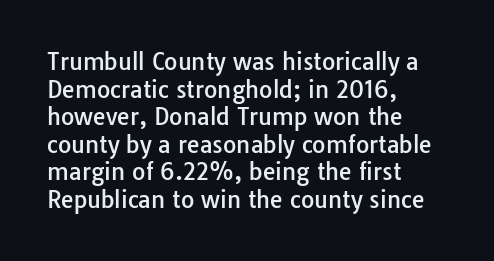
The image shows 23 px text type, upright; set left-aligned, line spacing 1.2x, normal letter spacing, not underlined.
